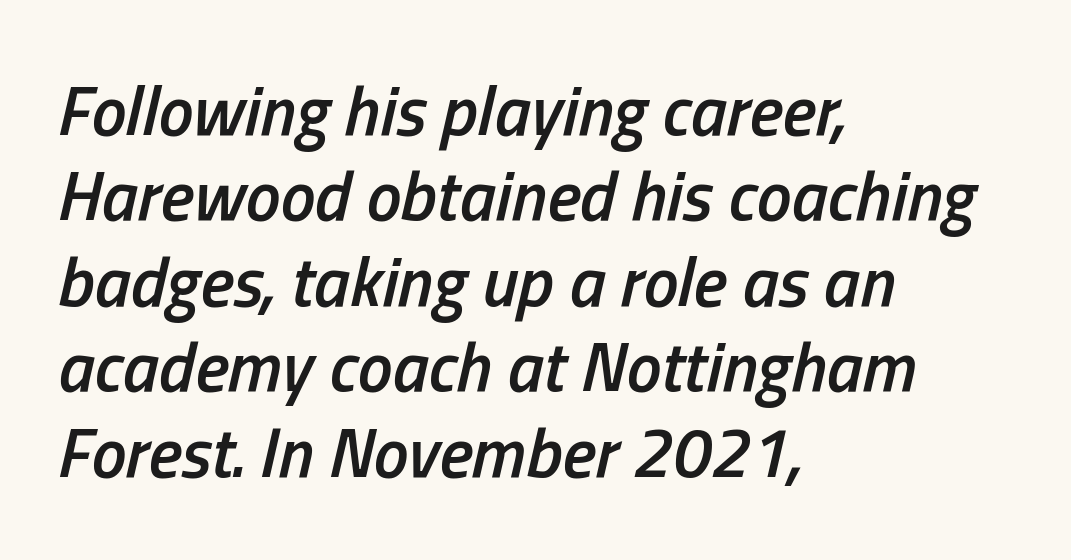
Q: Is the text bold? A: Semi-bold.
Q: Is the text italic (slanted)? A: Yes, it leans right by about 13 degrees.
Q: Is the text underlined? A: No.
Q: How is the paragraph aligned? A: Left-aligned.
Q: Is the spacing between letters normal or unusually wide? A: Normal.
Q: Width (condensed, normal, or wide)? A: Condensed.
Q: Stroke contrast? A: Low.
Q: x-height? A: Medium.
Q: Monospaced? A: No.
